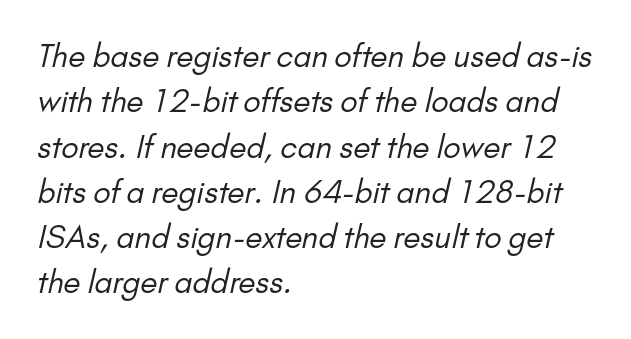
The cut favours lightness, reaching ordinary text weight at its darkest. The typesetter chose a ragged-right arrangement here. The glyphs are unaccompanied by any horizontal stroke below them. A typesetter would call this proportional, since set widths differ per character. The gaps between neighbouring characters are ordinary and unremarkable.
